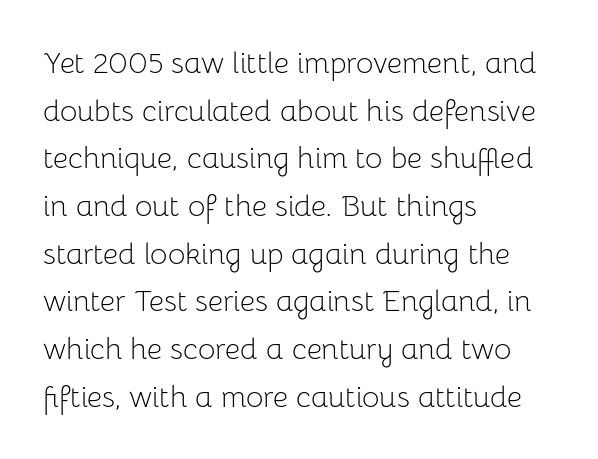
The image shows 30 px light sans-serif type, upright; set left-aligned, normal line spacing (1.59x), normal letter spacing, not underlined; low stroke contrast and a medium x-height.
